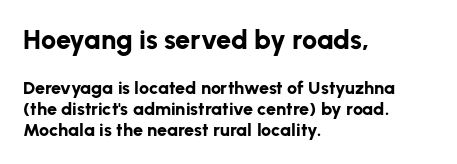
{"italic": "no", "bold": "yes", "underline": "no", "align": "left", "line_spacing_ratio": 1.16, "letter_spacing": "normal", "letter_spacing_em": 0.0, "larger_block": "first", "size_ratio": 1.5, "glyph_px": 27}
